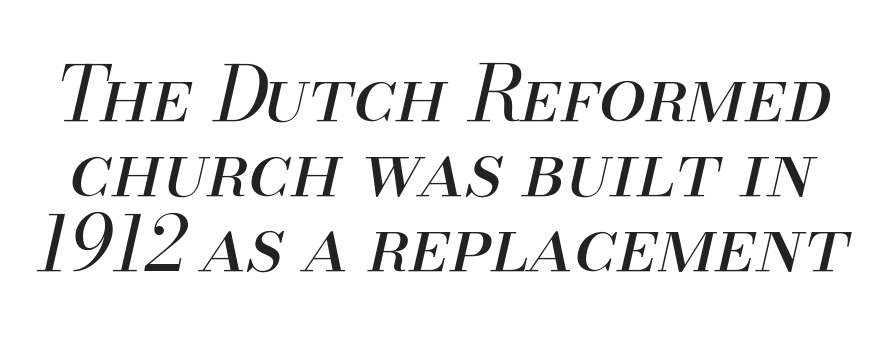
Q: Is the text bold? A: No.
Q: Is the text italic (slanted)? A: Yes, it leans right by about 13 degrees.
Q: Is the text underlined? A: No.
Q: Is the spacing between letters normal or unusually wide? A: Normal.
Q: Is the spacing between lines tight, normal or loose? A: Tight.
Q: Width (condensed, normal, or wide)? A: Normal.
Q: Stroke contrast? A: Medium.
Q: x-height? A: Small.
Q: Monospaced? A: No.
